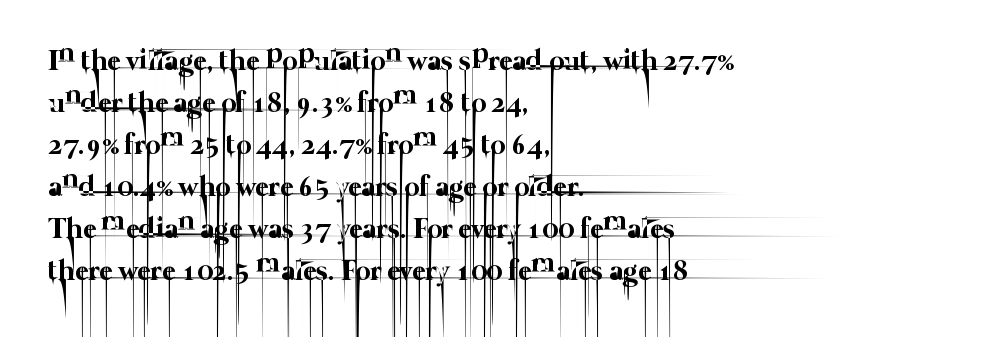
The image shows 29 px thin type; set left-aligned, normal line spacing (1.45x), normal letter spacing, not underlined; low stroke contrast and a medium x-height.
